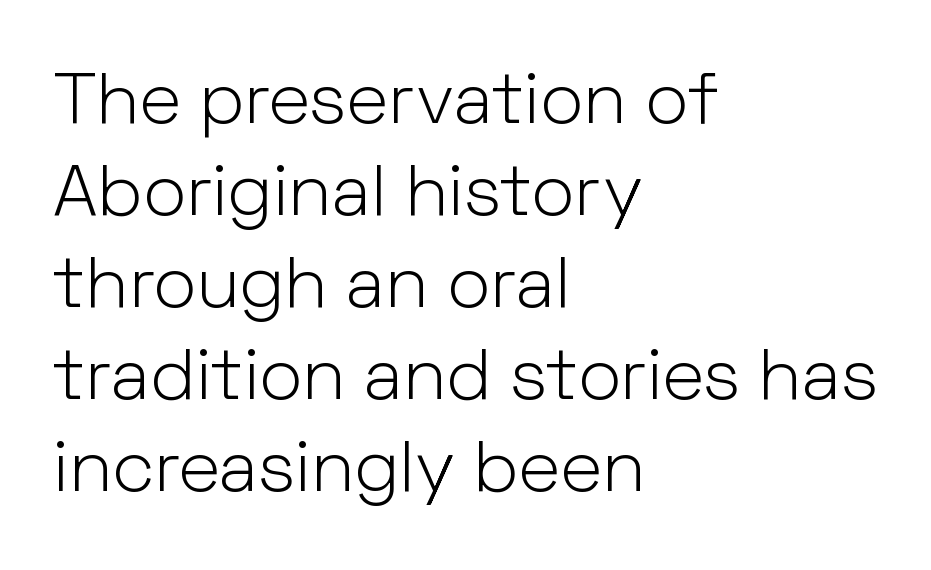
Q: Is the text bold? A: No.
Q: Is the text italic (slanted)? A: No, it is upright.
Q: Is the typeface a serif or a sans-serif typeface? A: Sans-serif.
Q: Is the text underlined? A: No.
Q: How is the paragraph aligned? A: Left-aligned.
Q: Is the spacing between letters normal or unusually wide? A: Normal.
Q: Is the spacing between lines tight, normal or loose? A: Normal.
Q: Width (condensed, normal, or wide)? A: Normal.
Q: Stroke contrast? A: Low.
Q: x-height? A: Medium.
Q: Monospaced? A: No.
